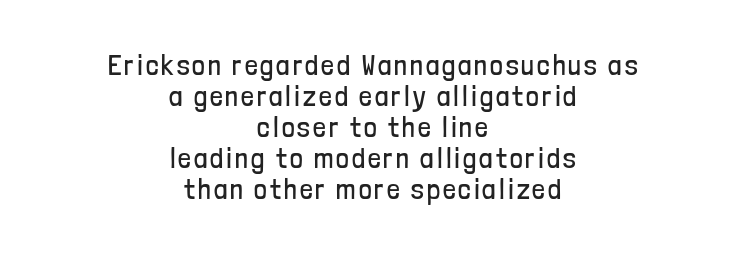
The image shows 28 px regular-weight, condensed sans-serif type, upright; set centered, tight line spacing (1.11x), not underlined; low stroke contrast and a medium x-height.
